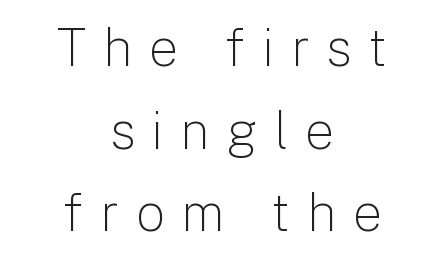
The image shows 52 px light sans-serif type, upright; set centered, normal line spacing (1.59x), unusually wide letter spacing (+0.32 em), not underlined; low stroke contrast and a medium x-height.
